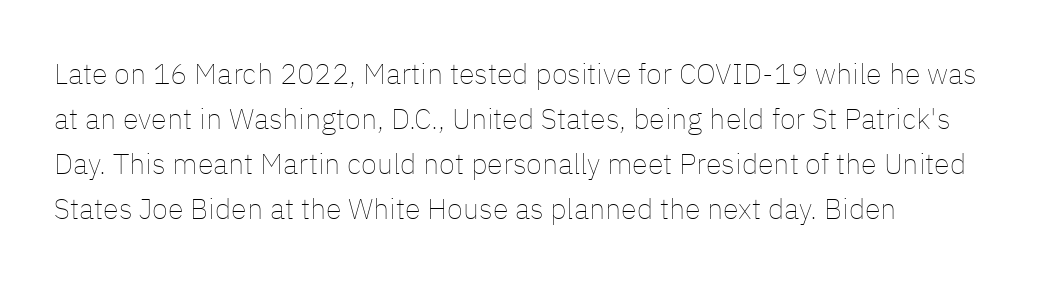
Q: Is the text bold? A: No.
Q: Is the text italic (slanted)? A: No, it is upright.
Q: Is the text underlined? A: No.
Q: How is the paragraph aligned? A: Left-aligned.
Q: Is the spacing between letters normal or unusually wide? A: Normal.
Q: Is the spacing between lines tight, normal or loose? A: Normal.
Q: Width (condensed, normal, or wide)? A: Normal.
Q: Stroke contrast? A: Low.
Q: x-height? A: Medium.
Q: Monospaced? A: No.
